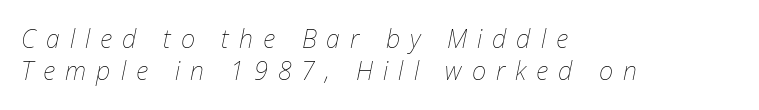
A classic flush-left, rag-right setting is used for this passage. This is oblique type, the kind used for emphasis or titles. On a weight scale, this lands at 450 or below. Compared with typical paragraphs, the rows here are spaced about the same. The area under the type is left untouched.
